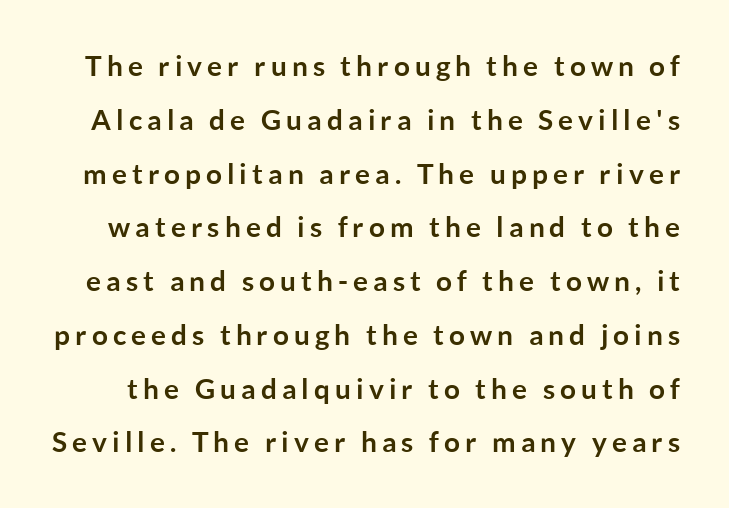
{"serif": "no", "italic": "no", "bold": "yes", "weight": "semibold", "width": "normal", "stroke_contrast": "low", "x_height": "medium", "monospaced": "no", "underline": "no", "line_spacing": "loose", "line_spacing_ratio": 1.92, "glyph_px": 28}
